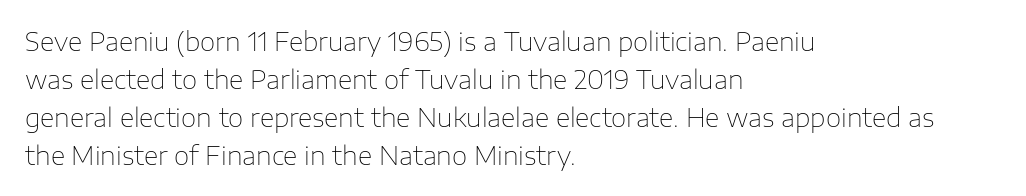
The font's upright variant was chosen for this text. The specimen omits any rule beneath the text block's lines. All the whitespace from short lines collects on the right. Tracking here is standard; glyphs follow each other at the usual distance.
